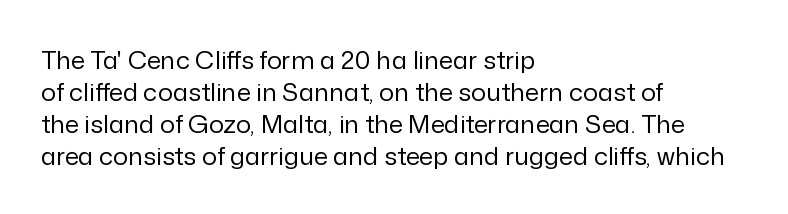
Q: Is the text bold? A: No.
Q: Is the text italic (slanted)? A: No, it is upright.
Q: Is the text underlined? A: No.
Q: How is the paragraph aligned? A: Left-aligned.
Q: Is the spacing between letters normal or unusually wide? A: Normal.
Q: Is the spacing between lines tight, normal or loose? A: Normal.
